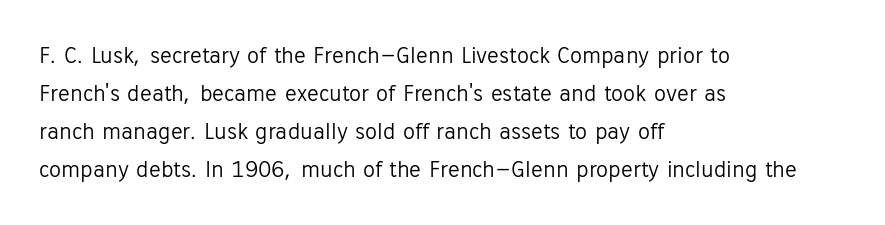
Caption: standard tracking, unaltered. How would I describe the line gaps? Plain and ordinary. Notice how the stems are strictly vertical — no italics here. The typeface has the unassuming heft of standard copy or less. The lines are quadded left.
